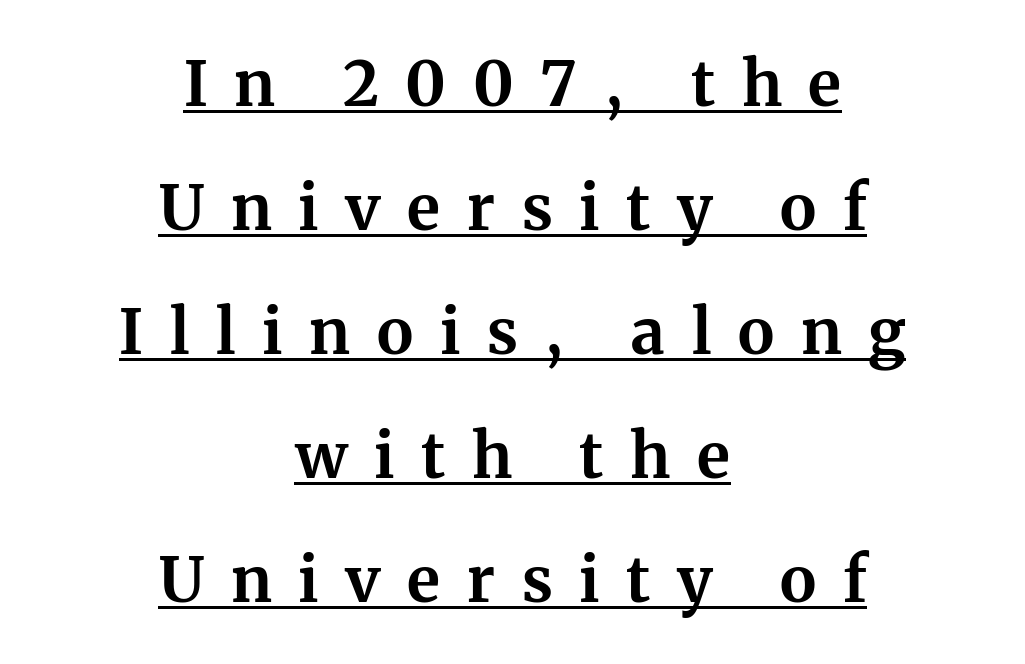
The lettering stays uniformly vertical, giving the passage a roman look. A great deal of white space separates one row of letters from the next. The face used here is seriffed, in the tradition of book romans. A baseline rule has been typeset under these characters. The rendering uses natural spacing where letterforms have individual widths. Does extra space separate the letters? Yes, quite a lot of it.
